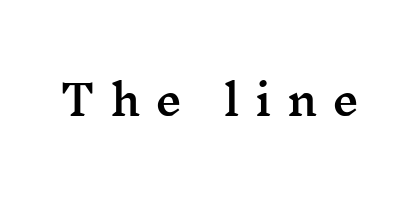
Q: Is the text italic (slanted)? A: No, it is upright.
Q: Is the typeface a serif or a sans-serif typeface? A: Serif.
Q: Is the text underlined? A: No.
Q: Is the spacing between letters normal or unusually wide? A: Unusually wide.
Q: Width (condensed, normal, or wide)? A: Wide.
Q: Stroke contrast? A: Medium.
Q: x-height? A: Medium.
Q: Monospaced? A: No.
